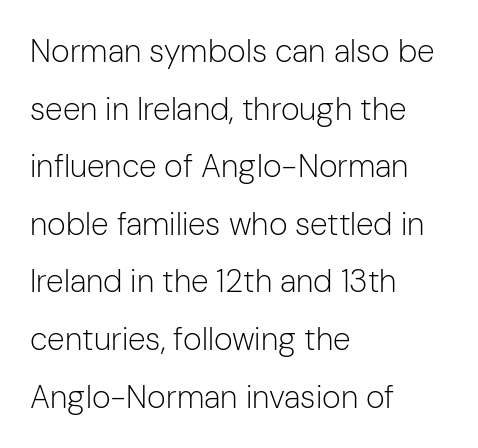
The type sits square on the baseline with zero lean. Does extra space separate the letters? No, they use regular spacing. Stroke thickness stays within the range of a standard reading face or lighter. Words float on clear page, feet unadorned.
